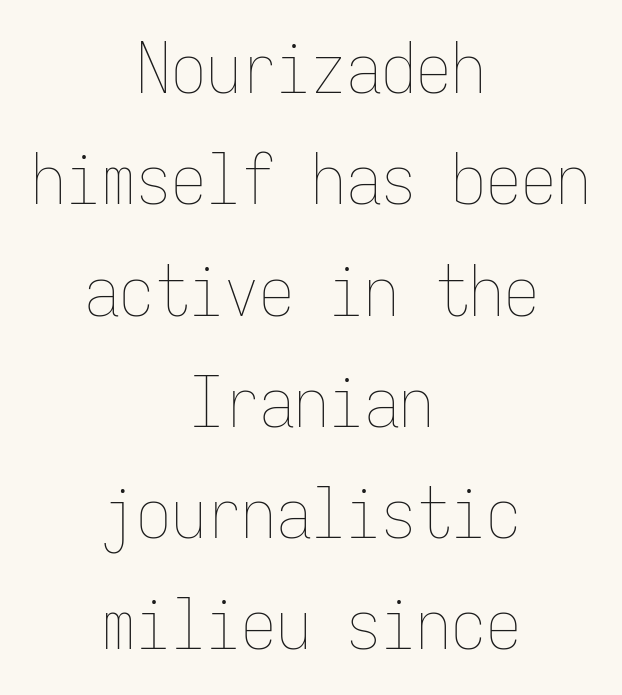
{"italic": "no", "bold": "no", "weight": "thin", "width": "condensed", "stroke_contrast": "low", "x_height": "medium", "monospaced": "yes", "underline": "no", "align": "center", "line_spacing": "normal", "line_spacing_ratio": 1.59, "letter_spacing": "normal", "letter_spacing_em": 0.0, "glyph_px": 70}
